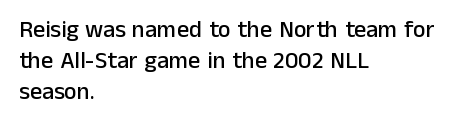
Does the copy run flush right? No — it runs flush left. The font's upright variant was chosen for this text. Descender tails drop into unmarked territory. Reading down the column, the eye jumps a familiar distance to each next line.
